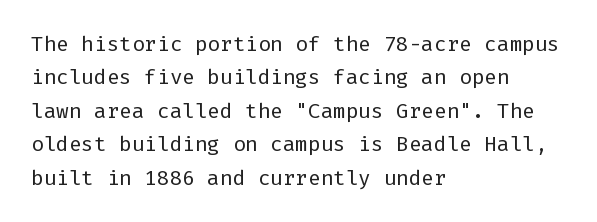
{"italic": "no", "bold": "no", "underline": "no", "align": "left", "line_spacing": "normal", "line_spacing_ratio": 1.59, "letter_spacing": "normal", "letter_spacing_em": 0.0, "glyph_px": 21}
